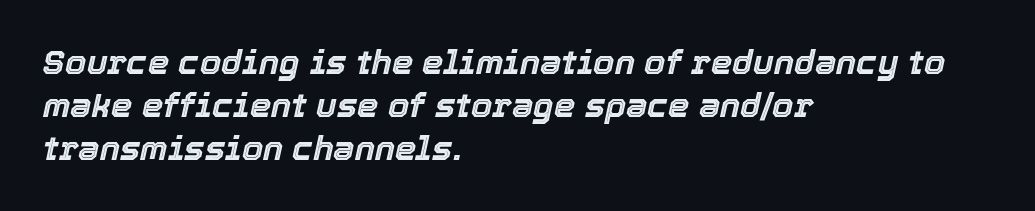
{"italic": "yes", "lean": "right", "slant_degrees": 12, "width": "normal", "x_height": "medium", "monospaced": "no", "underline": "no", "align": "left", "line_spacing": "normal", "line_spacing_ratio": 1.27, "letter_spacing": "normal", "letter_spacing_em": 0.0, "glyph_px": 34}
